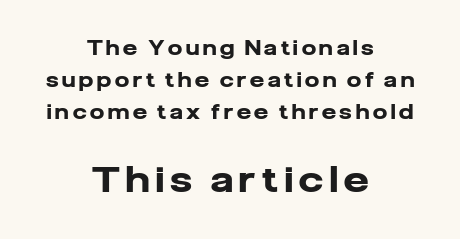
Think of a printed novel: that variable character pitch is what you see here. The passage shown stacks its lines at a standard gap. The rendering enlarges the type as you move from the upper chunk to the lower. Any mark beneath the type? The region is blank. Where is the straight margin? There isn't one; the lines are centered.
